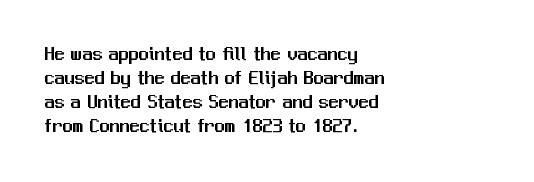
Does the lettering tilt? It doesn't — this is upright. The lines are quadded left. Unmarked baselines from the first word to the last. Characters follow at the spacing the type designer built in.
